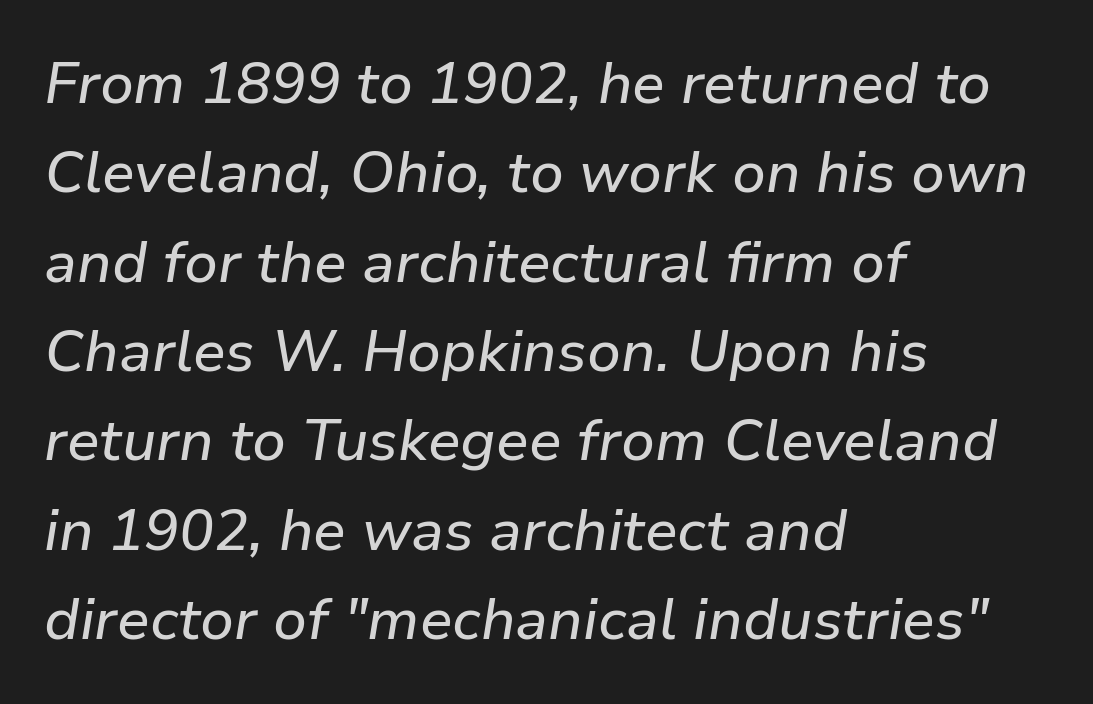
Q: Is the text italic (slanted)? A: Yes, it leans right by about 9 degrees.
Q: Is the text underlined? A: No.
Q: How is the paragraph aligned? A: Left-aligned.
Q: Is the spacing between letters normal or unusually wide? A: Normal.
Q: Is the spacing between lines tight, normal or loose? A: Normal.
Q: Width (condensed, normal, or wide)? A: Normal.
Q: Stroke contrast? A: Low.
Q: x-height? A: Medium.
Q: Monospaced? A: No.
